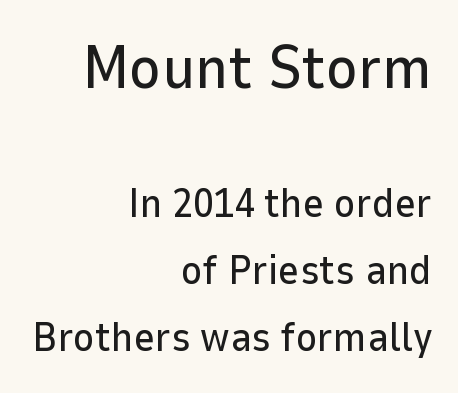
Q: Is the text italic (slanted)? A: No, it is upright.
Q: Is the typeface a serif or a sans-serif typeface? A: Sans-serif.
Q: Is the text underlined? A: No.
Q: How is the paragraph aligned? A: Right-aligned.
Q: Is the spacing between letters normal or unusually wide? A: Normal.
Q: Is the spacing between lines tight, normal or loose? A: Normal.
Q: Which block of text is set in a larger size, the first (top) or the second (bottom)? A: The first (top) one.
Q: Width (condensed, normal, or wide)? A: Normal.
Q: Stroke contrast? A: Low.
Q: x-height? A: Medium.
Q: Monospaced? A: No.
